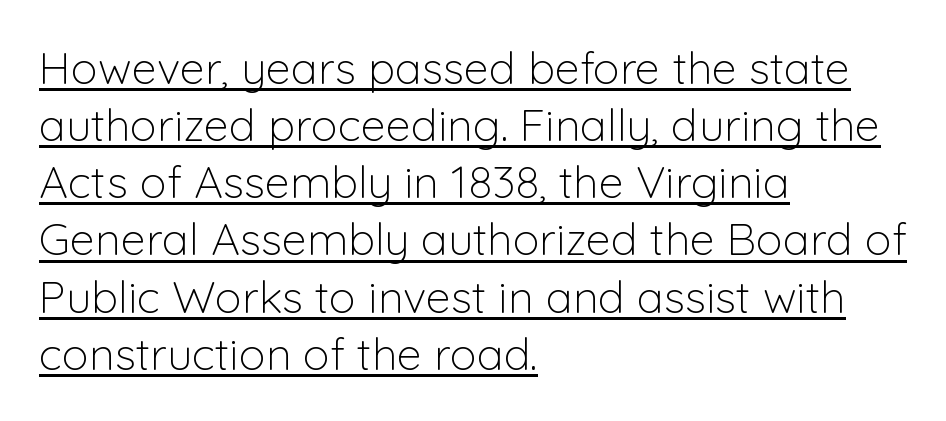
{"serif": "no", "italic": "no", "bold": "no", "weight": "light", "width": "normal", "stroke_contrast": "low", "x_height": "medium", "monospaced": "no", "underline": "yes", "align": "left", "line_spacing": "normal", "line_spacing_ratio": 1.27, "letter_spacing": "normal", "letter_spacing_em": 0.0, "glyph_px": 45}
